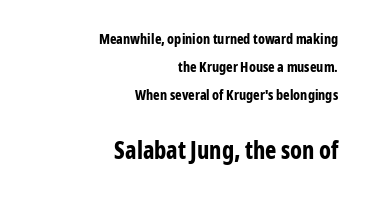
Q: Is the text bold? A: Yes.
Q: Is the text italic (slanted)? A: No, it is upright.
Q: Is the text underlined? A: No.
Q: How is the paragraph aligned? A: Right-aligned.
Q: Is the spacing between letters normal or unusually wide? A: Normal.
Q: Is the spacing between lines tight, normal or loose? A: Loose.
Q: Which block of text is set in a larger size, the first (top) or the second (bottom)? A: The second (bottom) one.
